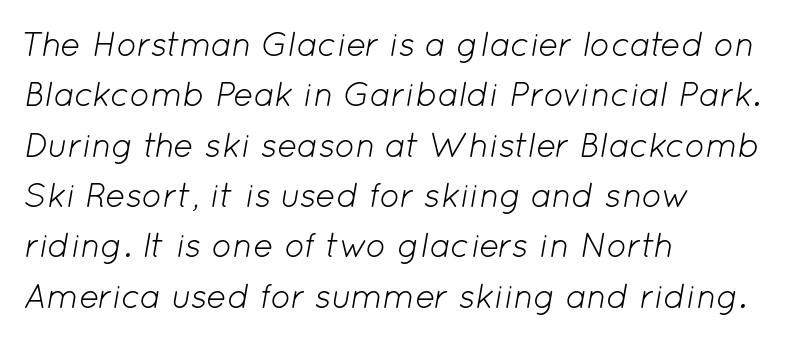
{"italic": "yes", "lean": "right", "slant_degrees": 12, "bold": "no", "weight": "light", "width": "normal", "stroke_contrast": "low", "x_height": "medium", "monospaced": "no", "underline": "no", "align": "left", "line_spacing": "normal", "line_spacing_ratio": 1.48, "letter_spacing": "normal", "letter_spacing_em": 0.0, "glyph_px": 34}
